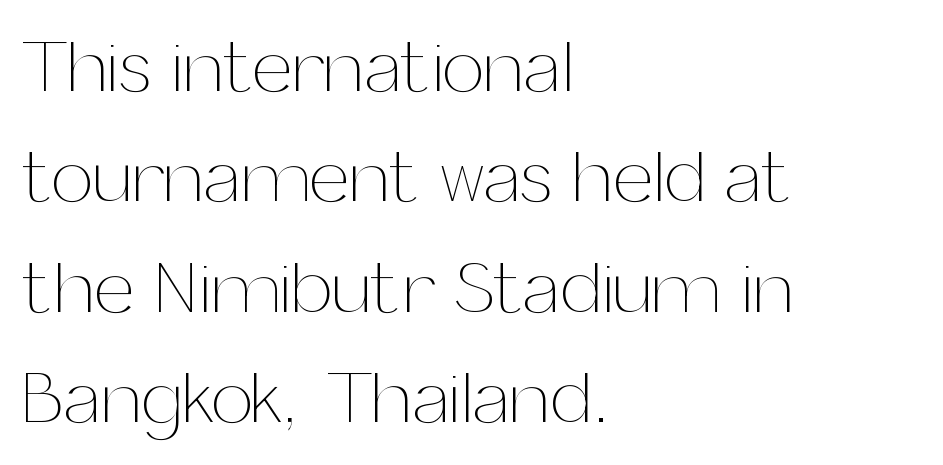
{"italic": "no", "bold": "no", "weight": "thin", "width": "normal", "stroke_contrast": "medium", "x_height": "medium", "monospaced": "no", "underline": "no", "align": "left", "line_spacing": "normal", "line_spacing_ratio": 1.49, "letter_spacing": "normal", "letter_spacing_em": 0.0, "glyph_px": 74}
